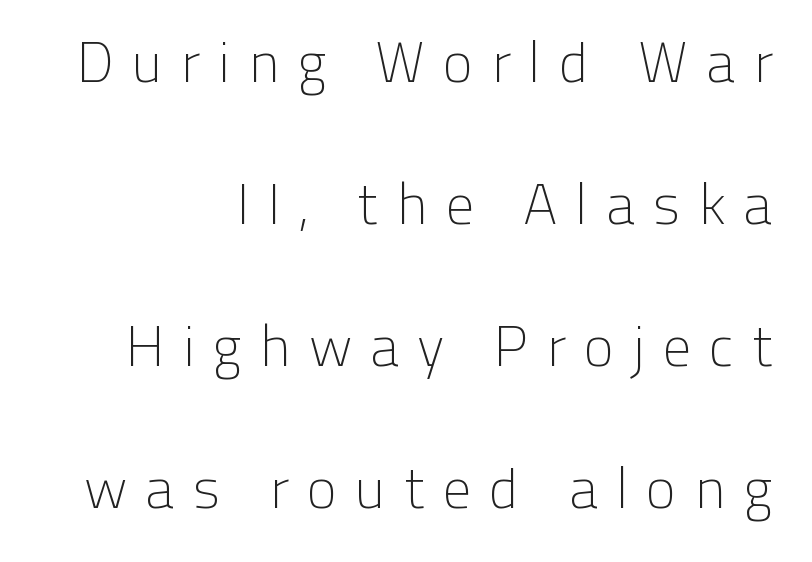
Q: Is the text bold? A: No.
Q: Is the text italic (slanted)? A: No, it is upright.
Q: Is the typeface a serif or a sans-serif typeface? A: Sans-serif.
Q: Is the text underlined? A: No.
Q: How is the paragraph aligned? A: Right-aligned.
Q: Is the spacing between letters normal or unusually wide? A: Unusually wide.
Q: Is the spacing between lines tight, normal or loose? A: Loose.
Q: Width (condensed, normal, or wide)? A: Normal.
Q: Stroke contrast? A: Low.
Q: x-height? A: Medium.
Q: Monospaced? A: No.
